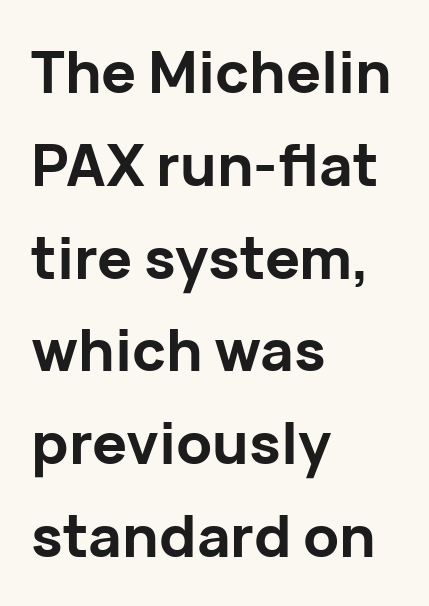
{"serif": "no", "italic": "no", "bold": "yes", "weight": "bold", "width": "normal", "stroke_contrast": "low", "x_height": "medium", "monospaced": "no", "underline": "no", "align": "left", "line_spacing": "normal", "line_spacing_ratio": 1.6, "letter_spacing": "normal", "letter_spacing_em": 0.0, "glyph_px": 58}
